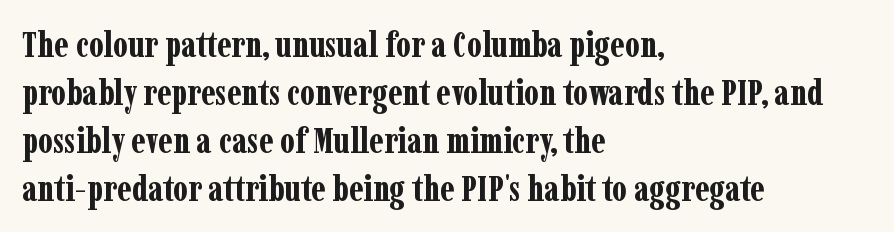
Q: Is the text bold? A: Yes.
Q: Is the text italic (slanted)? A: No, it is upright.
Q: Is the typeface a serif or a sans-serif typeface? A: Serif.
Q: Is the text underlined? A: No.
Q: How is the paragraph aligned? A: Left-aligned.
Q: Is the spacing between letters normal or unusually wide? A: Normal.
Q: Is the spacing between lines tight, normal or loose? A: Normal.
Q: Width (condensed, normal, or wide)? A: Condensed.
Q: Stroke contrast? A: Low.
Q: x-height? A: Medium.
Q: Monospaced? A: No.
